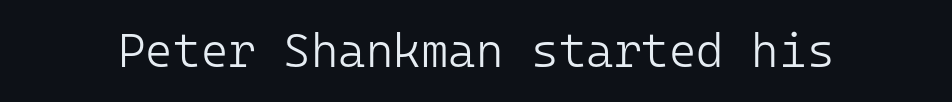
{"serif": "no", "italic": "no", "bold": "no", "weight": "light", "width": "normal", "stroke_contrast": "low", "x_height": "medium", "monospaced": "yes", "underline": "no", "letter_spacing": "normal", "letter_spacing_em": 0.0, "glyph_px": 47}
